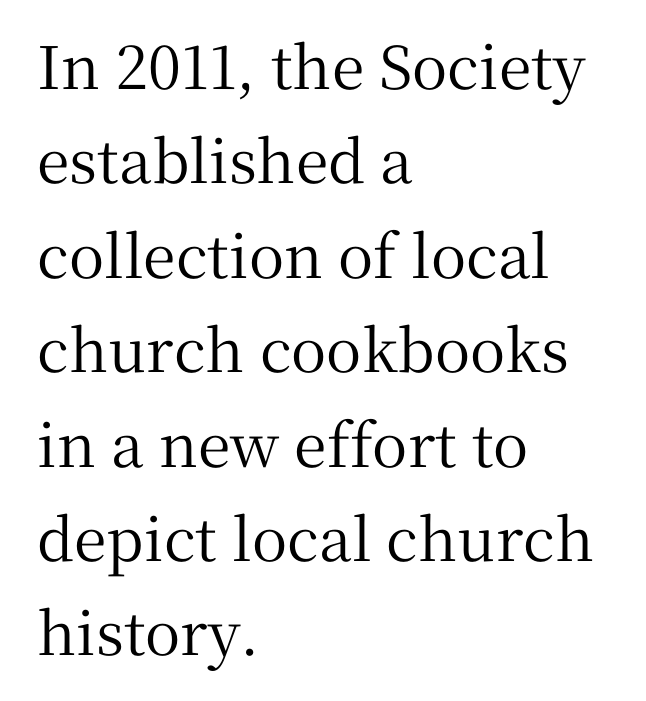
Q: Is the text italic (slanted)? A: No, it is upright.
Q: Is the typeface a serif or a sans-serif typeface? A: Serif.
Q: Is the text underlined? A: No.
Q: How is the paragraph aligned? A: Left-aligned.
Q: Is the spacing between letters normal or unusually wide? A: Normal.
Q: Is the spacing between lines tight, normal or loose? A: Normal.
Q: Width (condensed, normal, or wide)? A: Normal.
Q: Stroke contrast? A: Medium.
Q: x-height? A: Medium.
Q: Monospaced? A: No.
